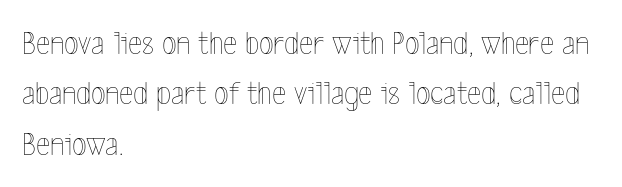
The specimen omits any rule beneath the text block's lines. One-word summary of the alignment: left. Heft: none added — not bold. The letters advance in unequal steps, a hallmark of proportional type. Students, note that the glyphs here touch the page at normal intervals. Students, observe: this is what conventionally led text looks like.
